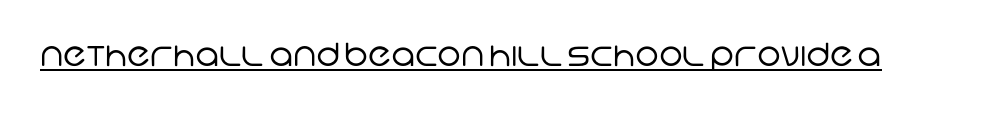
{"serif": "no", "bold": "no", "weight": "regular", "width": "normal", "stroke_contrast": "low", "x_height": "large", "monospaced": "no", "underline": "yes", "letter_spacing": "normal", "letter_spacing_em": 0.0, "glyph_px": 32}
